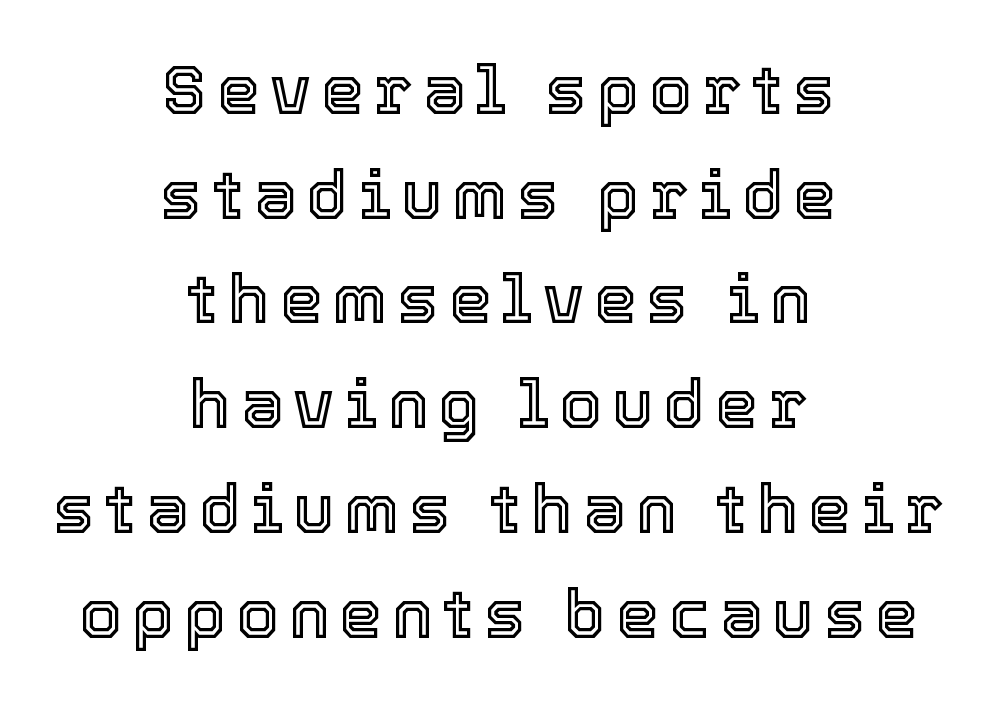
{"italic": "no", "width": "normal", "x_height": "medium", "monospaced": "no", "underline": "no", "align": "center", "line_spacing": "normal", "line_spacing_ratio": 1.54, "glyph_px": 68}
